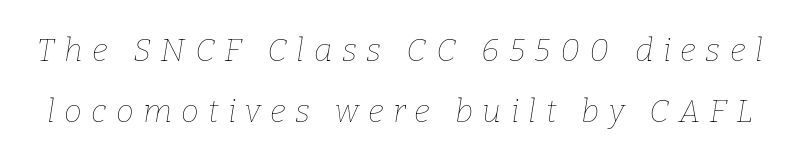
Q: Is the text bold? A: No.
Q: Is the text italic (slanted)? A: Yes, it leans right by about 9 degrees.
Q: Is the text underlined? A: No.
Q: Is the spacing between letters normal or unusually wide? A: Unusually wide.
Q: Is the spacing between lines tight, normal or loose? A: Loose.
Q: Width (condensed, normal, or wide)? A: Normal.
Q: Stroke contrast? A: Low.
Q: x-height? A: Medium.
Q: Monospaced? A: No.
